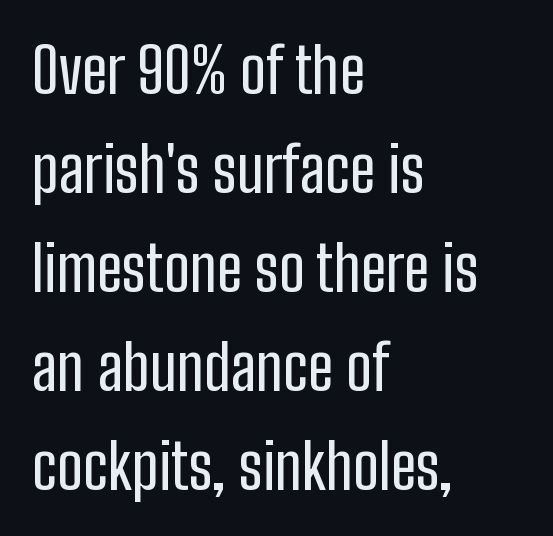
Q: Is the text italic (slanted)? A: No, it is upright.
Q: Is the typeface a serif or a sans-serif typeface? A: Sans-serif.
Q: Is the text underlined? A: No.
Q: How is the paragraph aligned? A: Left-aligned.
Q: Is the spacing between letters normal or unusually wide? A: Normal.
Q: Is the spacing between lines tight, normal or loose? A: Normal.
Q: Width (condensed, normal, or wide)? A: Condensed.
Q: Stroke contrast? A: Low.
Q: x-height? A: Medium.
Q: Monospaced? A: No.
